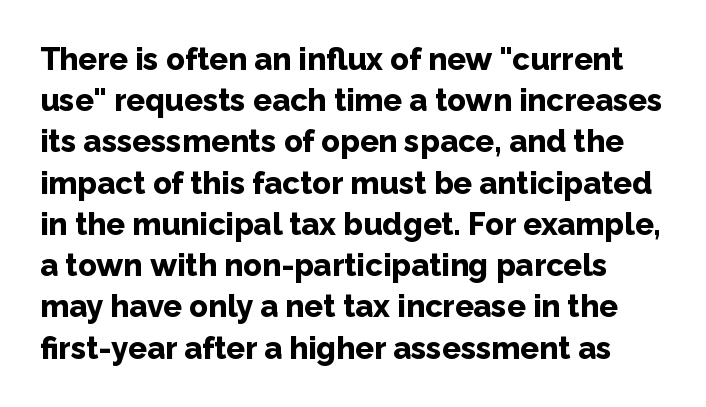
{"serif": "no", "italic": "no", "bold": "yes", "weight": "bold", "width": "normal", "stroke_contrast": "low", "x_height": "medium", "monospaced": "no", "underline": "no", "line_spacing": "normal", "line_spacing_ratio": 1.33, "letter_spacing": "normal", "letter_spacing_em": 0.0, "glyph_px": 31}
